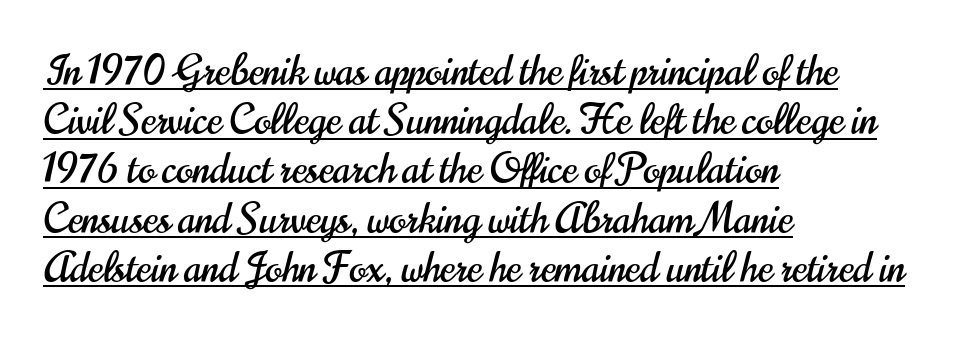
{"serif": "no", "width": "condensed", "stroke_contrast": "high", "x_height": "small", "monospaced": "no", "underline": "yes", "align": "left", "line_spacing_ratio": 1.23, "letter_spacing": "normal", "letter_spacing_em": 0.0, "glyph_px": 40}
